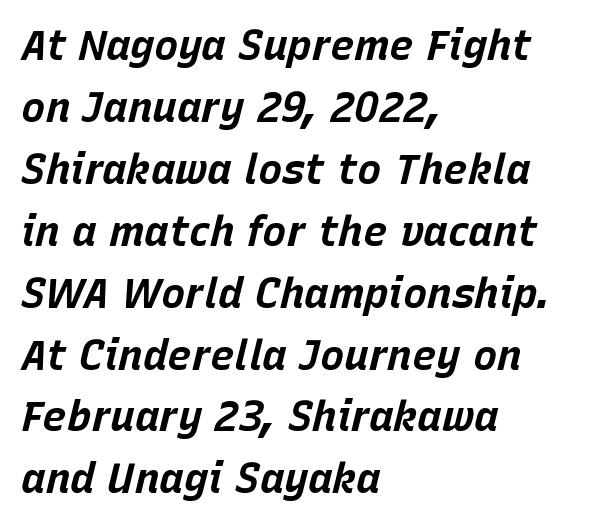
Q: Is the text bold? A: Yes.
Q: Is the text italic (slanted)? A: Yes, it leans right by about 15 degrees.
Q: Is the text underlined? A: No.
Q: How is the paragraph aligned? A: Left-aligned.
Q: Is the spacing between letters normal or unusually wide? A: Normal.
Q: Is the spacing between lines tight, normal or loose? A: Normal.
Q: Width (condensed, normal, or wide)? A: Normal.
Q: Stroke contrast? A: Low.
Q: x-height? A: Large.
Q: Monospaced? A: No.
